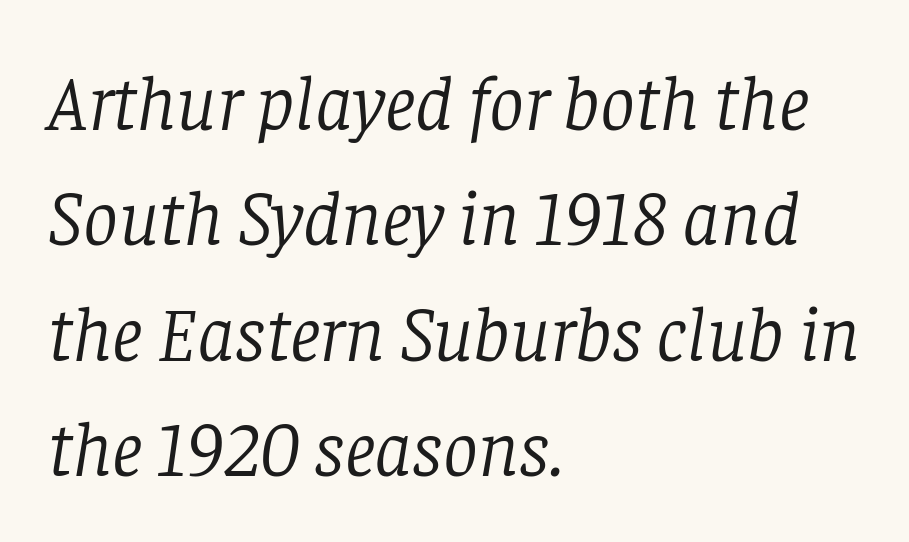
Designer's note — italics engaged. Caption: face not bold, strokes unweighted. Character widths vary here, with narrow letters taking less room than wide ones. Here the glyphs are tracked normally, forming tight word shapes. One-word summary of the alignment: left.
